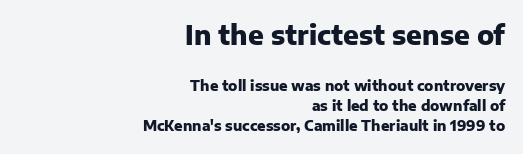
{"italic": "no", "bold": "yes", "underline": "no", "align": "right", "line_spacing": "normal", "line_spacing_ratio": 1.43, "letter_spacing": "normal", "letter_spacing_em": 0.0, "larger_block": "first", "size_ratio": 1.86, "glyph_px": 26}
